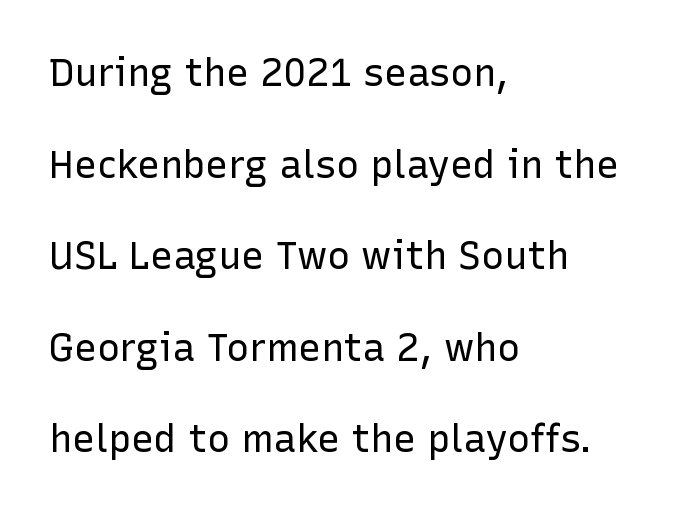
The image shows 38 px regular-weight sans-serif type, upright; set left-aligned, loose line spacing (2.41x), normal letter spacing, not underlined; low stroke contrast and a medium x-height.
